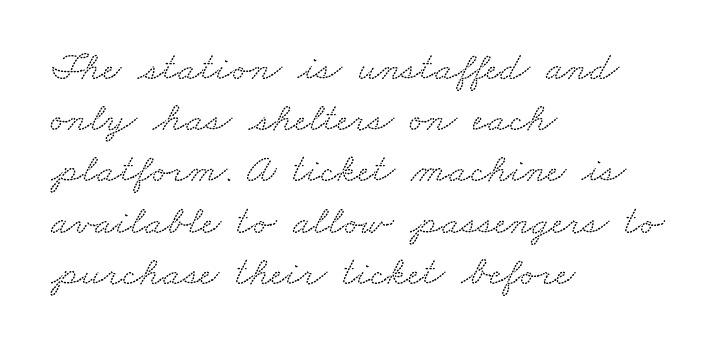
{"serif": "yes", "width": "wide", "stroke_contrast": "low", "x_height": "small", "monospaced": "no", "underline": "no", "align": "left", "line_spacing": "normal", "line_spacing_ratio": 1.25, "letter_spacing": "normal", "letter_spacing_em": 0.0, "glyph_px": 41}
